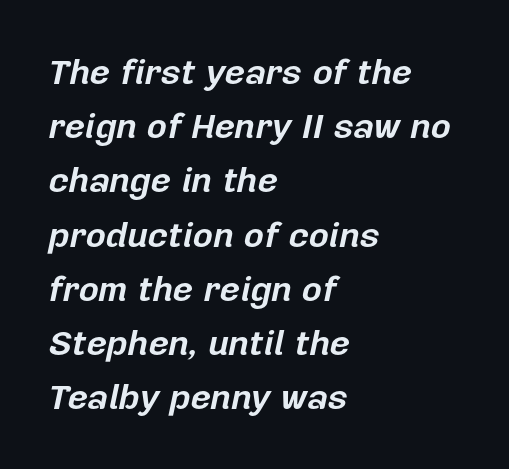
The image shows 35 px bold type, italic (leaning right); set left-aligned, normal line spacing (1.55x), normal letter spacing, not underlined; low stroke contrast and a medium x-height.
